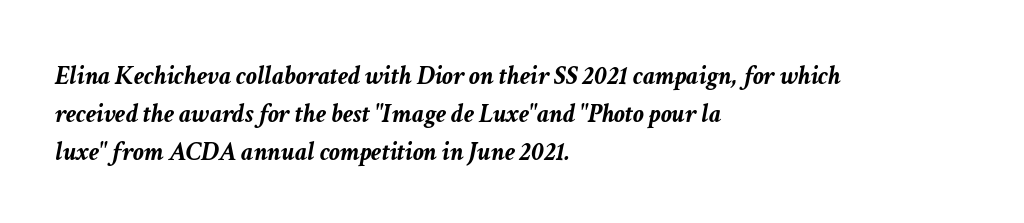
{"italic": "yes", "lean": "right", "slant_degrees": 11, "bold": "yes", "underline": "no", "align": "left", "line_spacing": "normal", "line_spacing_ratio": 1.41, "letter_spacing": "normal", "letter_spacing_em": 0.0, "glyph_px": 27}
